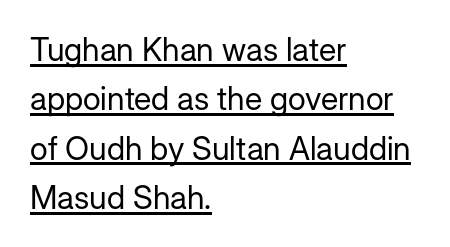
Honestly, the row spacing looks completely unremarkable. The letterforms sit shoulder to shoulder at normal distance. The typography opts for an upright posture over an oblique one. This reads as an unemphasized weight, regular at the heaviest. Grotesque or geometric, the face here clearly has no serifs. Honestly, the underline is the first thing you notice here.
